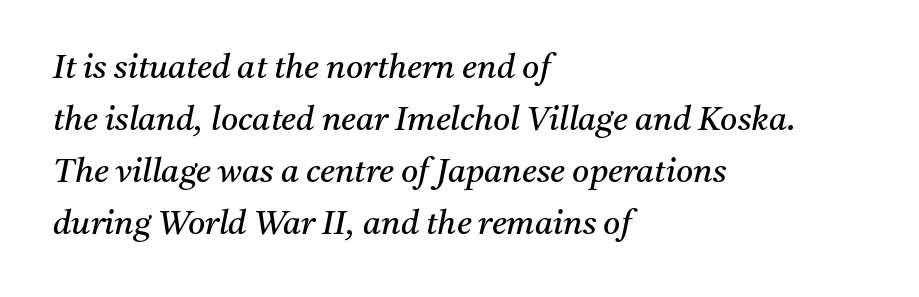
Q: Is the text bold? A: No.
Q: Is the text italic (slanted)? A: Yes, it leans right by about 11 degrees.
Q: Is the typeface a serif or a sans-serif typeface? A: Serif.
Q: Is the text underlined? A: No.
Q: How is the paragraph aligned? A: Left-aligned.
Q: Is the spacing between letters normal or unusually wide? A: Normal.
Q: Is the spacing between lines tight, normal or loose? A: Normal.
Q: Width (condensed, normal, or wide)? A: Normal.
Q: Stroke contrast? A: Medium.
Q: x-height? A: Medium.
Q: Monospaced? A: No.
